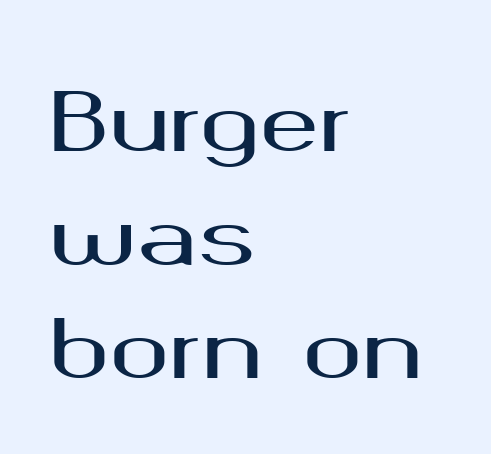
The image shows 80 px wide sans-serif type, upright; set left-aligned, normal line spacing (1.42x), normal letter spacing, not underlined; medium stroke contrast and a medium x-height.
